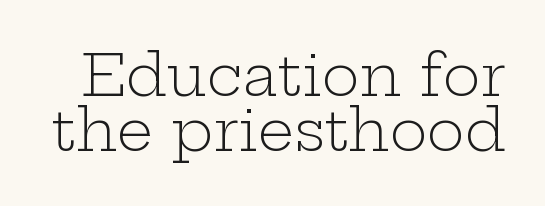
Q: Is the text bold? A: No.
Q: Is the text italic (slanted)? A: No, it is upright.
Q: Is the typeface a serif or a sans-serif typeface? A: Serif.
Q: Is the text underlined? A: No.
Q: Is the spacing between letters normal or unusually wide? A: Normal.
Q: Is the spacing between lines tight, normal or loose? A: Tight.
Q: Width (condensed, normal, or wide)? A: Wide.
Q: Stroke contrast? A: Low.
Q: x-height? A: Medium.
Q: Monospaced? A: No.
